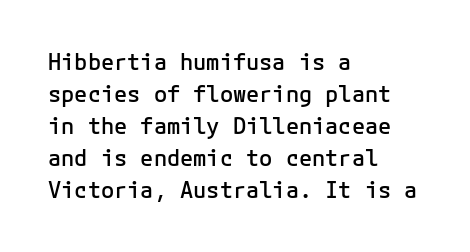
The image shows 22 px text type, upright; set left-aligned, normal line spacing (1.45x), normal letter spacing, not underlined.
